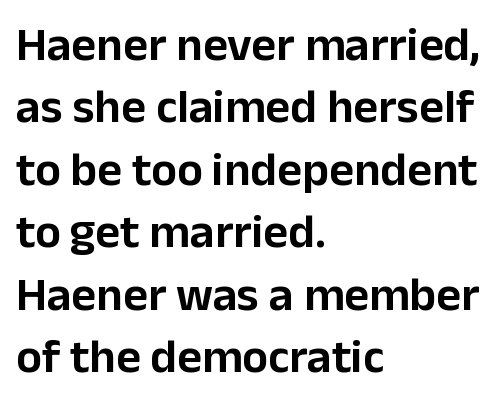
Q: Is the text italic (slanted)? A: No, it is upright.
Q: Is the typeface a serif or a sans-serif typeface? A: Sans-serif.
Q: Is the text underlined? A: No.
Q: How is the paragraph aligned? A: Left-aligned.
Q: Is the spacing between letters normal or unusually wide? A: Normal.
Q: Is the spacing between lines tight, normal or loose? A: Normal.
Q: Width (condensed, normal, or wide)? A: Normal.
Q: Stroke contrast? A: Low.
Q: x-height? A: Medium.
Q: Monospaced? A: No.
